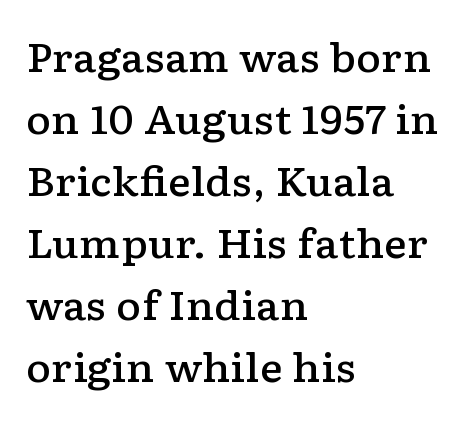
Q: Is the text bold? A: Semi-bold.
Q: Is the text italic (slanted)? A: No, it is upright.
Q: Is the typeface a serif or a sans-serif typeface? A: Serif.
Q: Is the text underlined? A: No.
Q: How is the paragraph aligned? A: Left-aligned.
Q: Is the spacing between letters normal or unusually wide? A: Normal.
Q: Is the spacing between lines tight, normal or loose? A: Normal.
Q: Width (condensed, normal, or wide)? A: Wide.
Q: Stroke contrast? A: Low.
Q: x-height? A: Medium.
Q: Monospaced? A: No.
